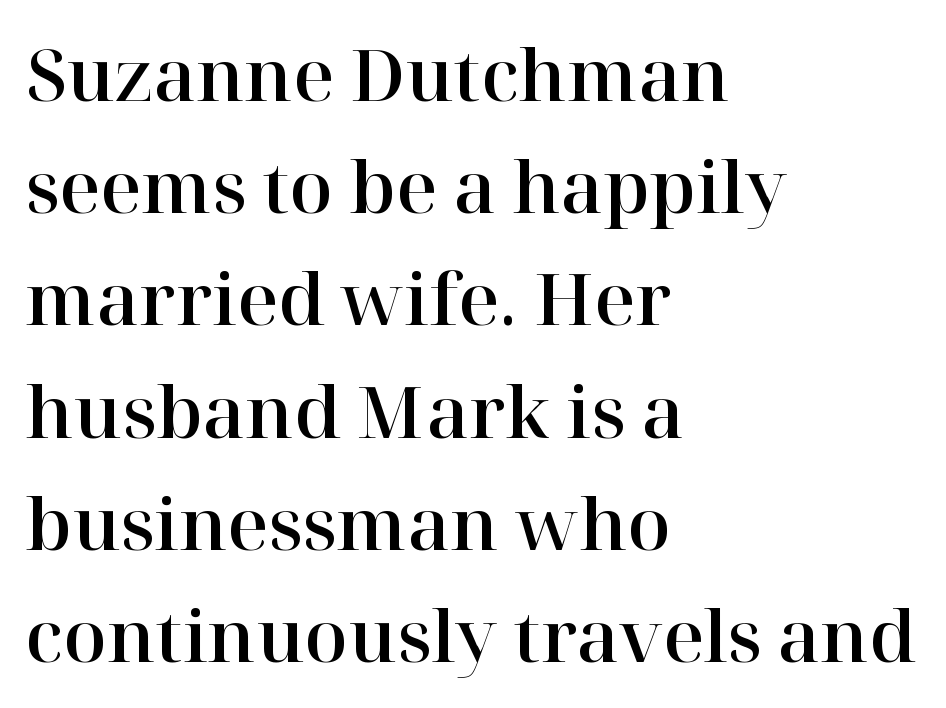
The image shows 71 px serif type, upright; set left-aligned, normal line spacing (1.58x), normal letter spacing, not underlined; high stroke contrast and a medium x-height.
